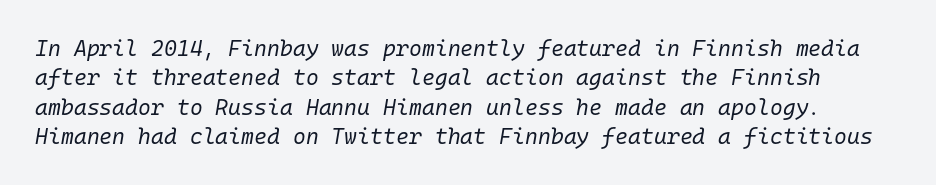
{"italic": "yes", "lean": "right", "slant_degrees": 10, "bold": "no", "underline": "no", "line_spacing": "normal", "line_spacing_ratio": 1.33, "letter_spacing": "normal", "letter_spacing_em": 0.0, "glyph_px": 22}
